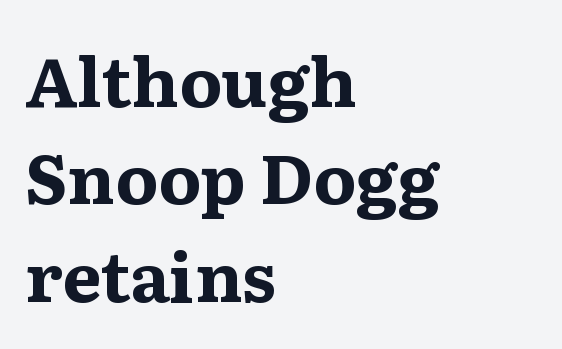
The image shows 69 px bold, wide serif type, upright; set left-aligned, normal line spacing (1.41x), normal letter spacing, not underlined; medium stroke contrast and a medium x-height.
